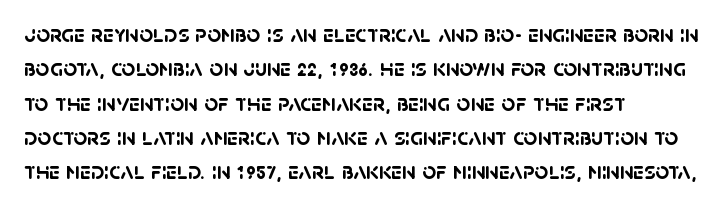
{"bold": "yes", "underline": "no", "align": "left", "line_spacing": "normal", "line_spacing_ratio": 1.43, "letter_spacing": "normal", "letter_spacing_em": 0.0, "glyph_px": 24}
